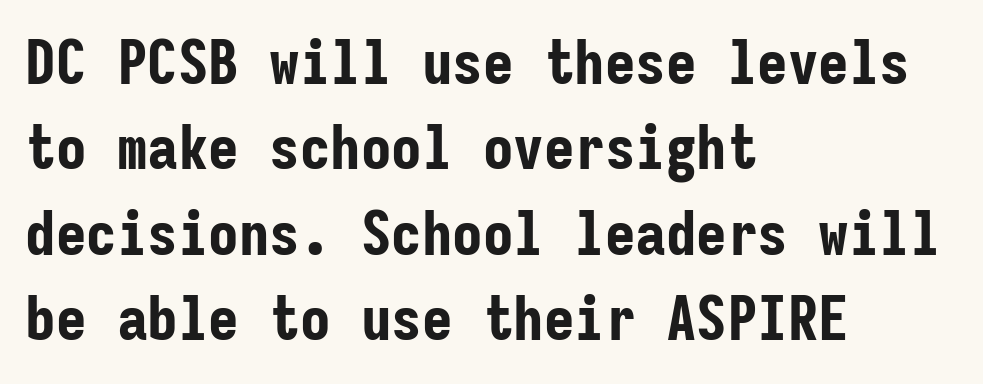
Q: Is the text bold? A: Yes.
Q: Is the text italic (slanted)? A: No, it is upright.
Q: Is the typeface a serif or a sans-serif typeface? A: Sans-serif.
Q: Is the text underlined? A: No.
Q: How is the paragraph aligned? A: Left-aligned.
Q: Is the spacing between letters normal or unusually wide? A: Normal.
Q: Is the spacing between lines tight, normal or loose? A: Normal.
Q: Width (condensed, normal, or wide)? A: Condensed.
Q: Stroke contrast? A: Low.
Q: x-height? A: Medium.
Q: Monospaced? A: Yes.
